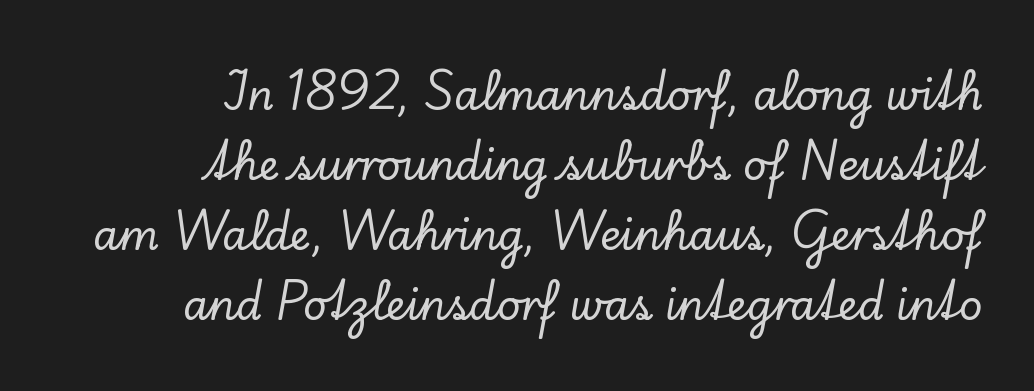
Examine the stroke ends and you'll spot serifs. Typeset ragged left — the right edge is the straight one. Tracking value appears to be zero — textbook default spacing. Underline: absent.
